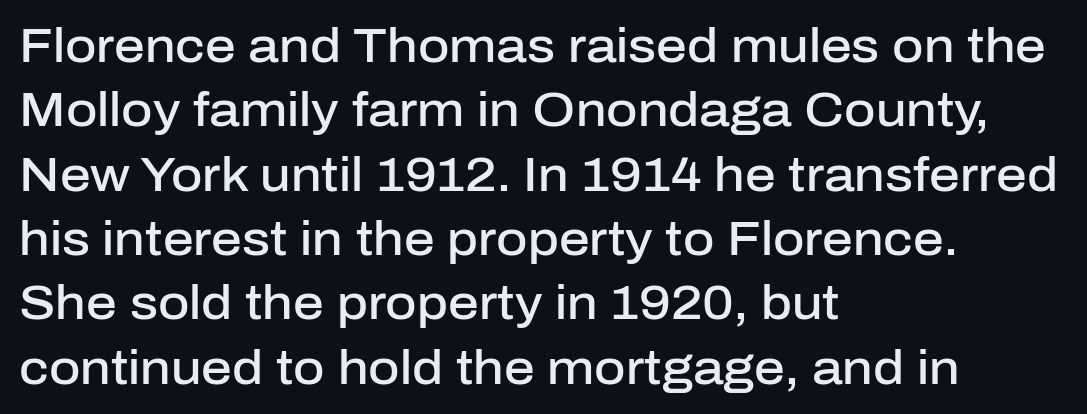
In terms of letterform style, serifs are entirely absent. The block of text has a typical density, with ordinary space between rows. How heavy is the stroke? Medium-heavy — a semibold, shy of bold. Nope, not italic — everything's standing straight. Rule under the text: the space is simply empty. Leftover space on each line is placed entirely after the last word.
